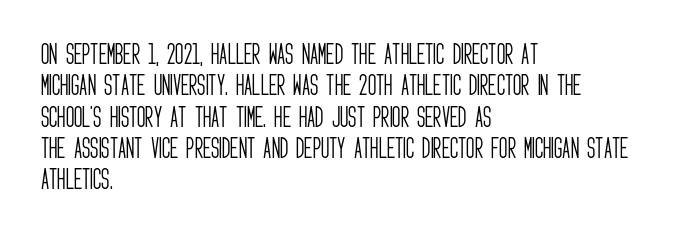
{"italic": "no", "bold": "no", "underline": "no", "align": "left", "line_spacing": "normal", "line_spacing_ratio": 1.36, "letter_spacing": "normal", "letter_spacing_em": 0.0, "glyph_px": 23}
